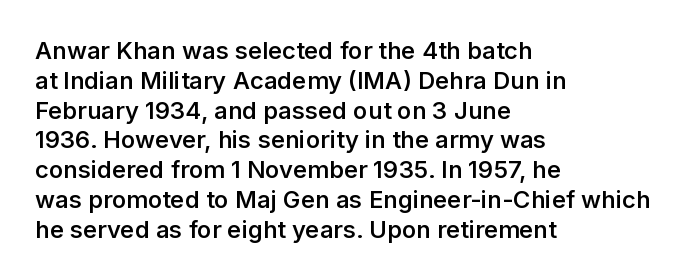
The letters stand upright; this is a roman face. Underline: absent. The sample has been set in demibold, a notch under bold. Here the glyphs are tracked normally, forming tight word shapes.
